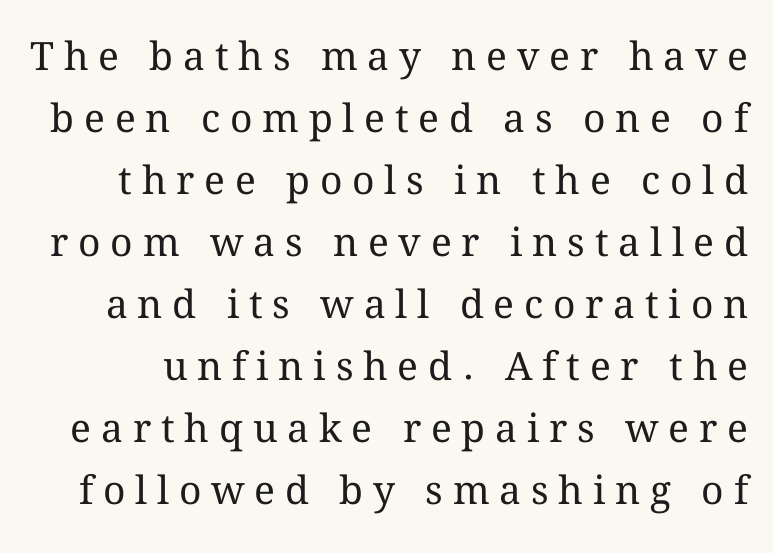
{"italic": "no", "bold": "no", "weight": "regular", "width": "normal", "stroke_contrast": "medium", "x_height": "medium", "monospaced": "no", "underline": "no", "line_spacing": "normal", "line_spacing_ratio": 1.59, "letter_spacing": "wide", "letter_spacing_em": 0.25, "glyph_px": 39}
